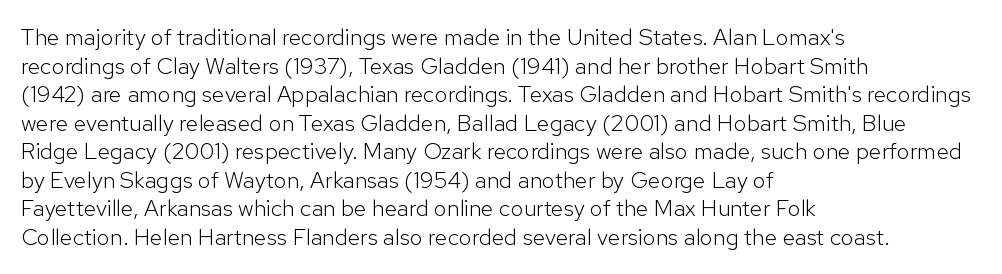
Q: Is the text bold? A: No.
Q: Is the text italic (slanted)? A: No, it is upright.
Q: Is the text underlined? A: No.
Q: How is the paragraph aligned? A: Left-aligned.
Q: Is the spacing between letters normal or unusually wide? A: Normal.
